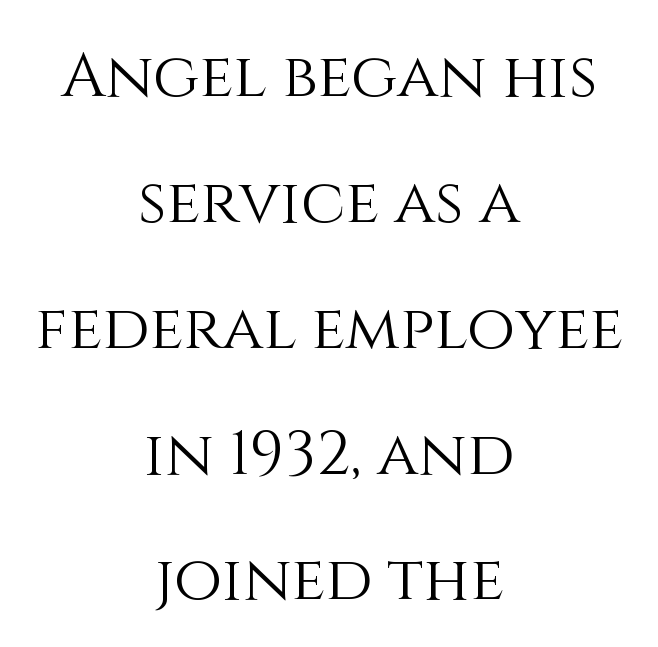
You could fit nearly another row in the gap between these rows. Upright lettering throughout. Descenders hang freely into open space. How are the letters spaced? Ordinarily, with no added tracking. Spacing verdict: proportional, widths tailored to each character.
